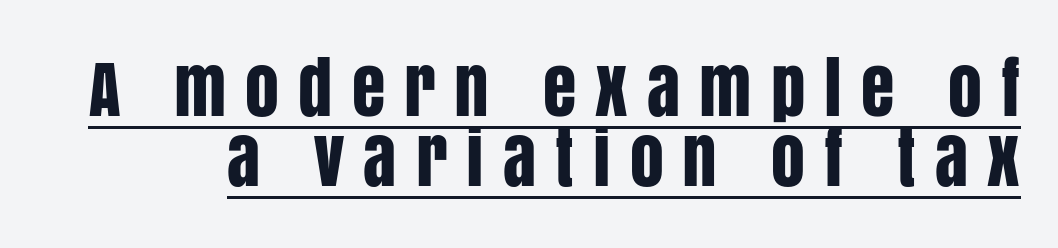
The image shows 68 px condensed sans-serif type, upright; set tight line spacing (1.03x), unusually wide letter spacing (+0.28 em), underlined; low stroke contrast and a large x-height.
